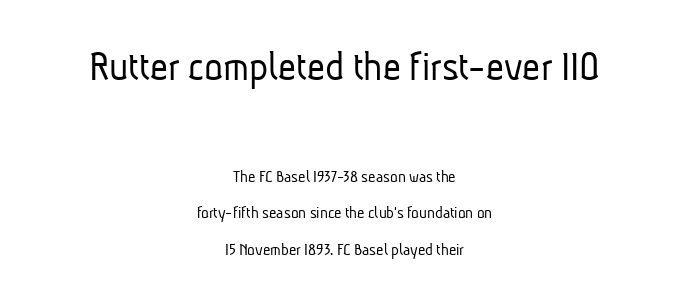
Q: Is the text bold? A: No.
Q: Is the typeface a serif or a sans-serif typeface? A: Sans-serif.
Q: Is the text underlined? A: No.
Q: How is the paragraph aligned? A: Centered.
Q: Is the spacing between letters normal or unusually wide? A: Normal.
Q: Is the spacing between lines tight, normal or loose? A: Loose.
Q: Which block of text is set in a larger size, the first (top) or the second (bottom)? A: The first (top) one.
Q: Width (condensed, normal, or wide)? A: Condensed.
Q: Stroke contrast? A: Low.
Q: x-height? A: Medium.
Q: Monospaced? A: No.
